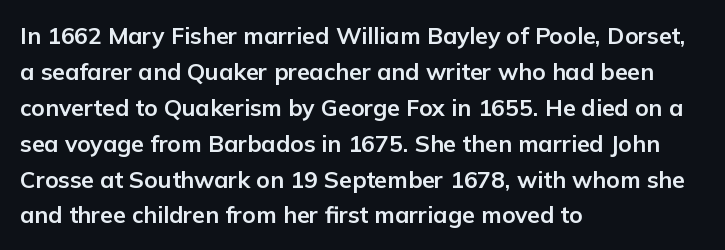
The line-height multiplier appears to be the usual default. Plain, unruled lines of type. The type is set solid horizontally, with unmodified tracking. Horizontal alignment here is leftward, the default for most running prose. Does the weight exceed regular? Yes, all the way to bold.
